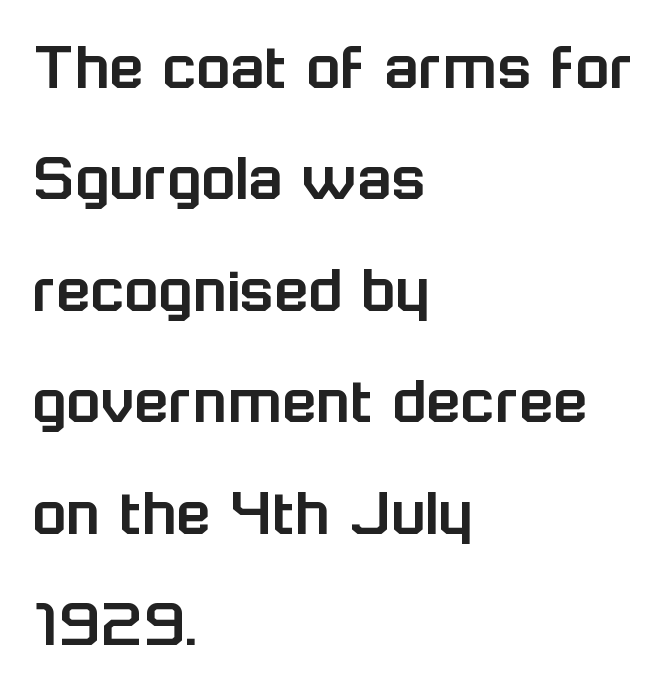
Normally led — the rows are evenly, conventionally spaced. The zone under the glyphs is completely vacant. The specimen reads as upright at a glance. Caption: standard tracking, unaltered. The passage is arranged the way most books set body copy — flush left. You can tell from the bare stems that sans-serif type was used.
